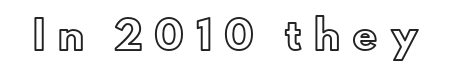
Q: Is the text italic (slanted)? A: No, it is upright.
Q: Is the text underlined? A: No.
Q: Is the spacing between letters normal or unusually wide? A: Unusually wide.
Q: Width (condensed, normal, or wide)? A: Normal.
Q: x-height? A: Small.
Q: Monospaced? A: No.
